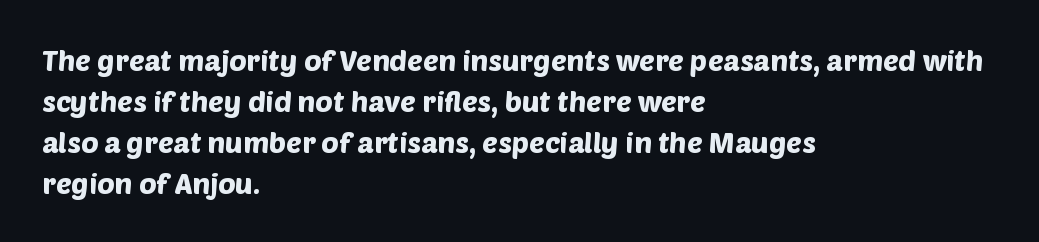
The image shows 29 px sans-serif type; set left-aligned, normal line spacing (1.41x), normal letter spacing, not underlined; low stroke contrast and a large x-height.
